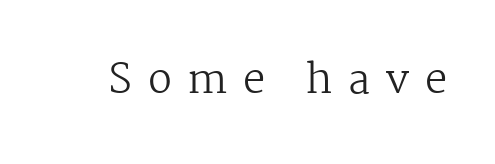
{"serif": "yes", "italic": "no", "bold": "no", "weight": "regular", "width": "normal", "stroke_contrast": "medium", "x_height": "medium", "monospaced": "no", "underline": "no", "letter_spacing": "wide", "letter_spacing_em": 0.39, "glyph_px": 40}
